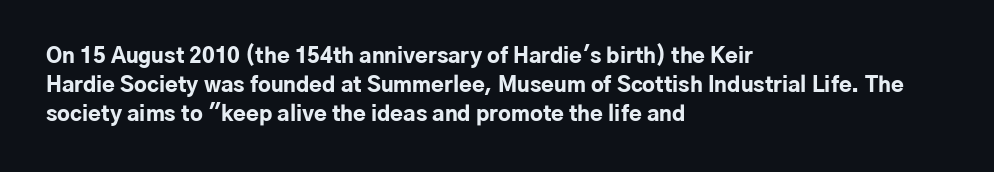
The image shows 21 px bold type, upright; set left-aligned, normal line spacing (1.38x), normal letter spacing, not underlined.
